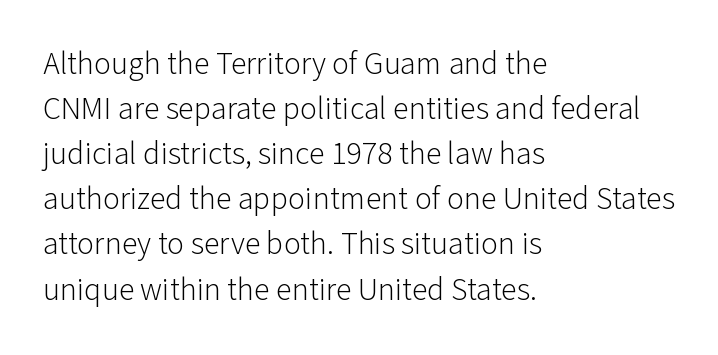
Q: Is the text bold? A: No.
Q: Is the text italic (slanted)? A: No, it is upright.
Q: Is the typeface a serif or a sans-serif typeface? A: Sans-serif.
Q: Is the text underlined? A: No.
Q: How is the paragraph aligned? A: Left-aligned.
Q: Is the spacing between letters normal or unusually wide? A: Normal.
Q: Is the spacing between lines tight, normal or loose? A: Normal.
Q: Width (condensed, normal, or wide)? A: Normal.
Q: Stroke contrast? A: Low.
Q: x-height? A: Medium.
Q: Monospaced? A: No.
